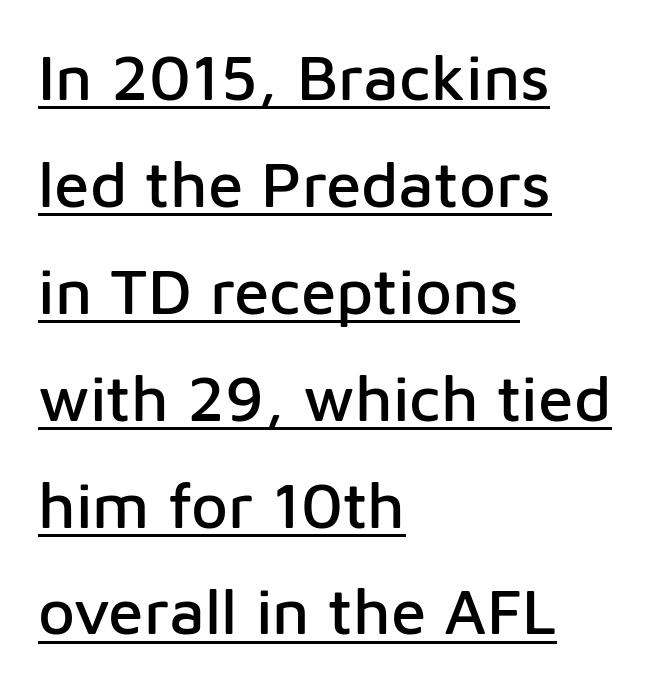
{"serif": "no", "italic": "no", "width": "normal", "stroke_contrast": "low", "x_height": "medium", "monospaced": "no", "underline": "yes", "align": "left", "line_spacing": "normal", "line_spacing_ratio": 1.67, "letter_spacing": "normal", "letter_spacing_em": 0.0, "glyph_px": 64}
